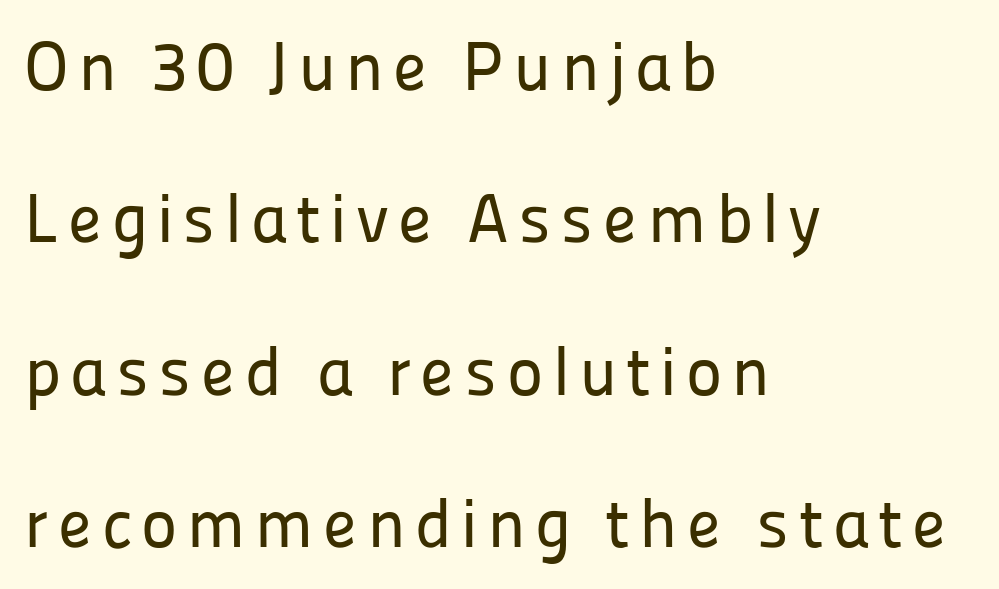
The image shows 69 px sans-serif type, upright; set left-aligned, loose line spacing (2.21x), not underlined; low stroke contrast and a medium x-height.
